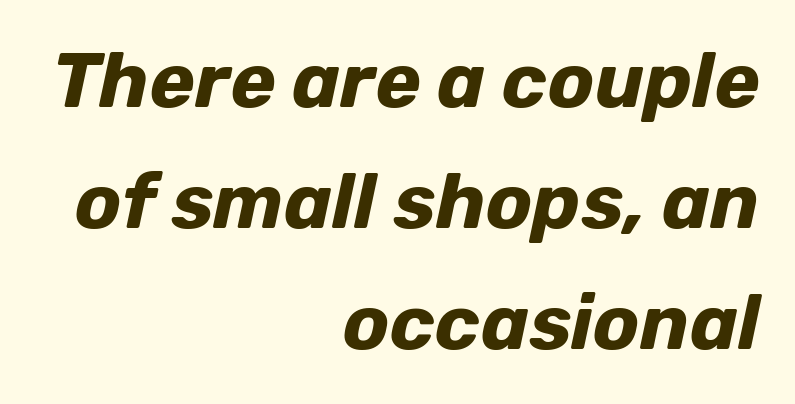
Glance below the letters and you will spot only blank space. Heavy-handed strokes throughout: this text is bold. A typesetter would call this leading conventional body-copy spacing. A student would call this right alignment; a typographer would say flush right, rag left. The line texture is even and compact thanks to regular tracking. Varying glyph widths throughout — classic text-font behaviour.
